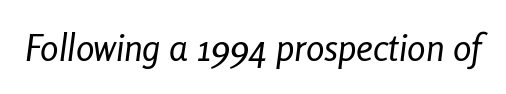
The image shows 37 px regular-weight, condensed type, italic (leaning right); set normal letter spacing, not underlined; low stroke contrast and a medium x-height.
